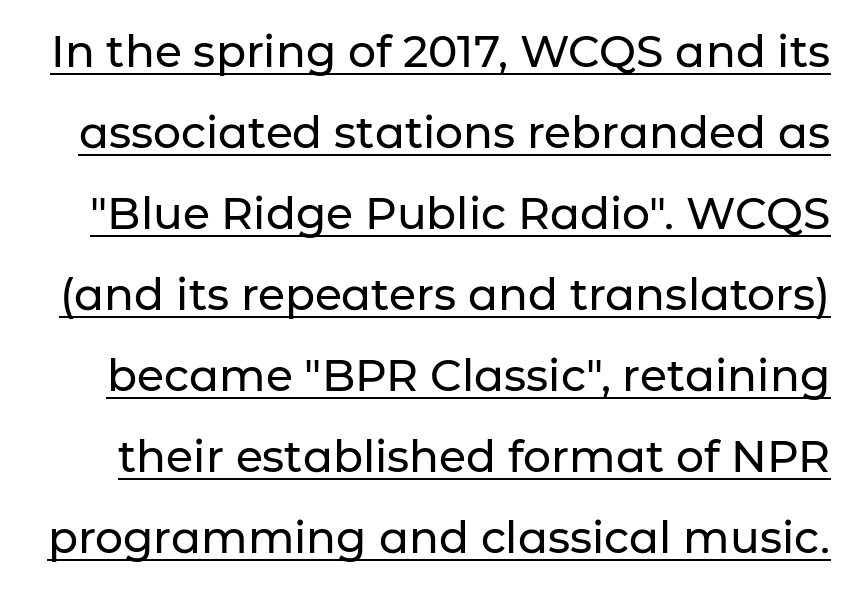
{"serif": "no", "italic": "no", "width": "normal", "stroke_contrast": "low", "x_height": "medium", "monospaced": "no", "underline": "yes", "line_spacing_ratio": 1.84, "letter_spacing": "normal", "letter_spacing_em": 0.0, "glyph_px": 44}
